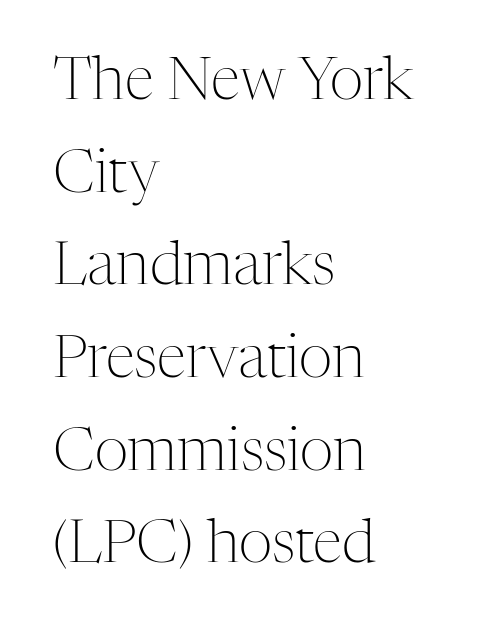
{"serif": "yes", "italic": "no", "bold": "no", "weight": "light", "width": "normal", "stroke_contrast": "medium", "x_height": "medium", "monospaced": "no", "underline": "no", "align": "left", "line_spacing": "normal", "line_spacing_ratio": 1.57, "letter_spacing": "normal", "letter_spacing_em": 0.0, "glyph_px": 59}
